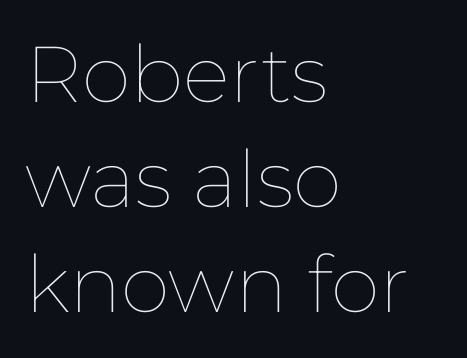
Q: Is the text bold? A: No.
Q: Is the text italic (slanted)? A: No, it is upright.
Q: Is the text underlined? A: No.
Q: How is the paragraph aligned? A: Left-aligned.
Q: Is the spacing between letters normal or unusually wide? A: Normal.
Q: Is the spacing between lines tight, normal or loose? A: Normal.
Q: Width (condensed, normal, or wide)? A: Normal.
Q: Stroke contrast? A: Low.
Q: x-height? A: Medium.
Q: Monospaced? A: No.
